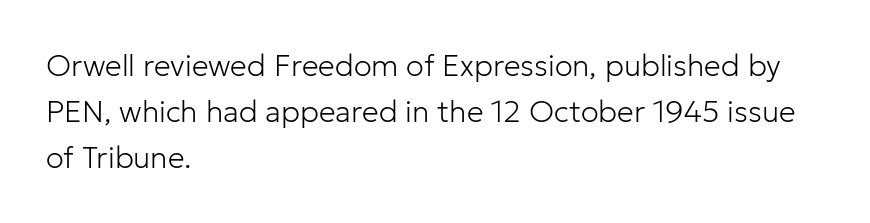
The image shows 30 px light sans-serif type, upright; set left-aligned, normal line spacing (1.53x), normal letter spacing, not underlined; low stroke contrast and a medium x-height.
